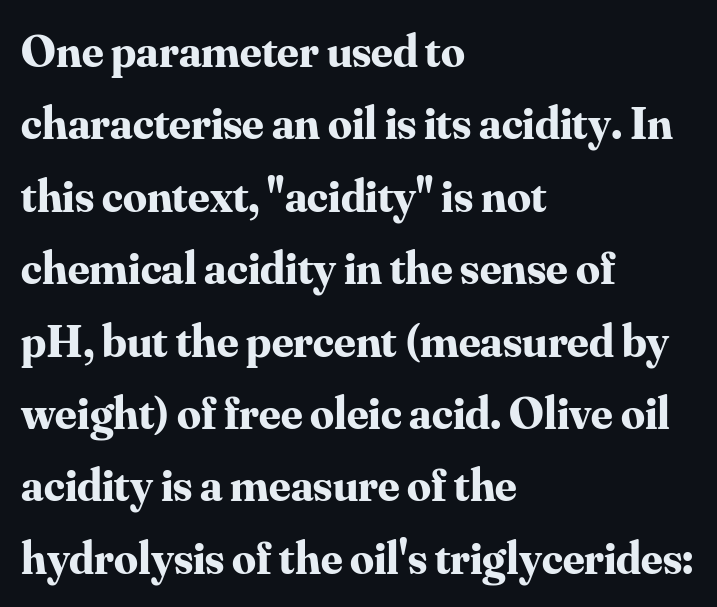
The image shows 47 px bold serif type, upright; set left-aligned, normal line spacing (1.54x), normal letter spacing, not underlined; medium stroke contrast and a small x-height.
